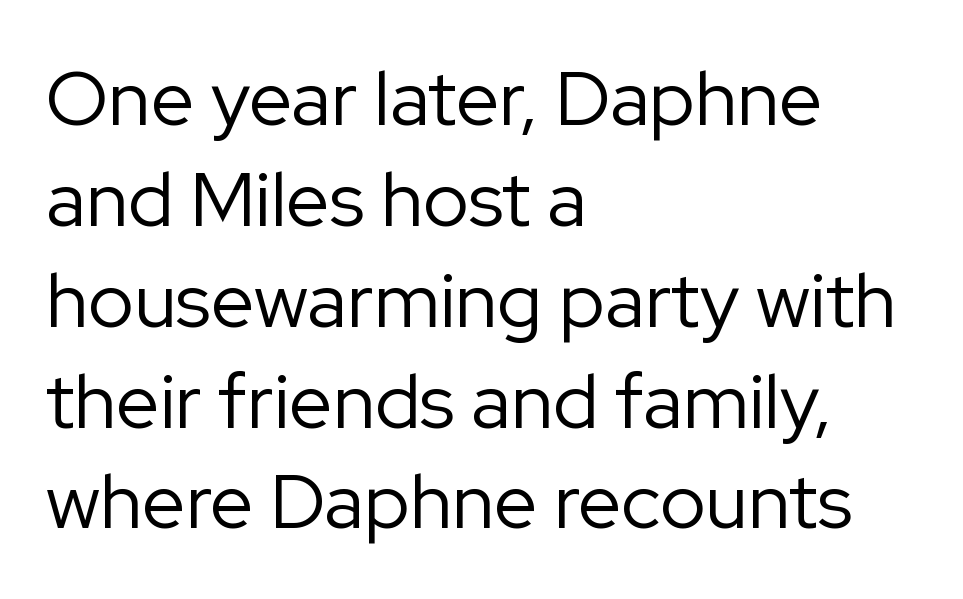
{"serif": "no", "italic": "no", "bold": "no", "weight": "regular", "width": "normal", "stroke_contrast": "low", "x_height": "medium", "monospaced": "no", "underline": "no", "align": "left", "line_spacing": "normal", "line_spacing_ratio": 1.31, "letter_spacing": "normal", "letter_spacing_em": 0.0, "glyph_px": 77}
